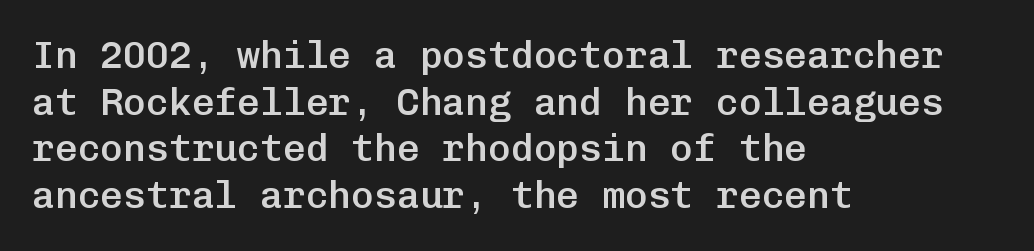
Q: Is the text bold? A: Semi-bold.
Q: Is the text italic (slanted)? A: No, it is upright.
Q: Is the typeface a serif or a sans-serif typeface? A: Sans-serif.
Q: Is the text underlined? A: No.
Q: How is the paragraph aligned? A: Left-aligned.
Q: Is the spacing between letters normal or unusually wide? A: Normal.
Q: Width (condensed, normal, or wide)? A: Normal.
Q: Stroke contrast? A: Low.
Q: x-height? A: Medium.
Q: Monospaced? A: Yes.
